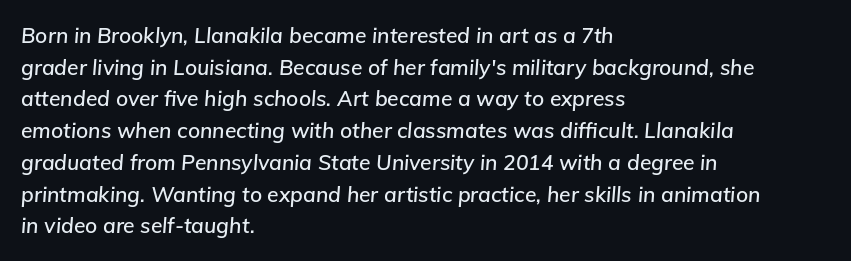
Q: Is the text italic (slanted)? A: Yes, it leans right by about 5 degrees.
Q: Is the text underlined? A: No.
Q: How is the paragraph aligned? A: Left-aligned.
Q: Is the spacing between letters normal or unusually wide? A: Normal.
Q: Is the spacing between lines tight, normal or loose? A: Normal.
